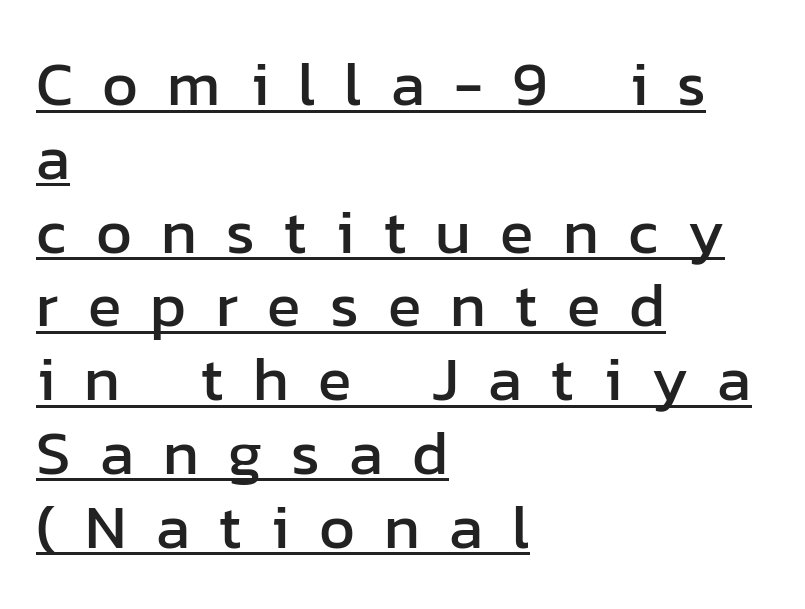
This sample has the flowing, uneven cadence of proportional lettering. The specimen reads as upright at a glance. The rendering uses the underline text-decoration. You can tell from the bare stems that sans-serif type was used.
